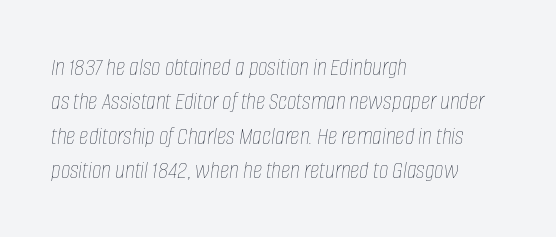
{"italic": "yes", "lean": "right", "slant_degrees": 8, "bold": "no", "underline": "no", "align": "left", "line_spacing": "normal", "line_spacing_ratio": 1.32, "letter_spacing": "normal", "letter_spacing_em": 0.0, "glyph_px": 26}
